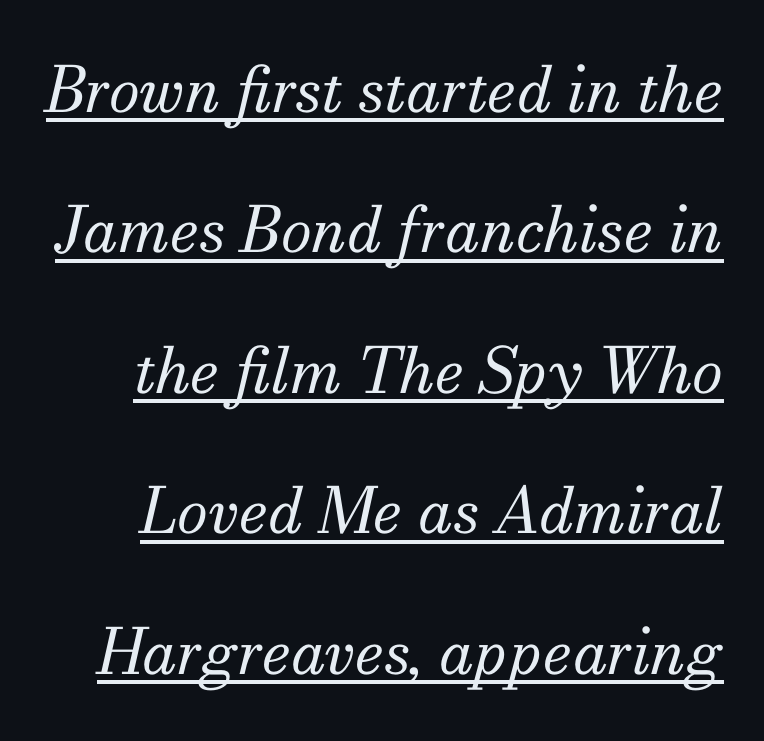
The image shows 63 px regular-weight serif type, italic (leaning right); set loose line spacing (2.23x), normal letter spacing, underlined; medium stroke contrast and a small x-height.
